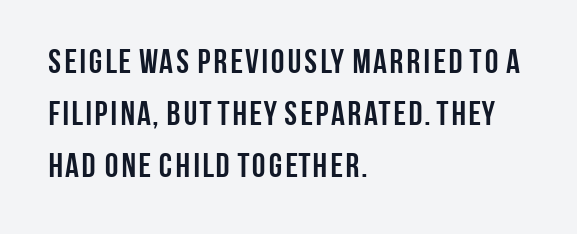
{"serif": "no", "italic": "no", "bold": "yes", "weight": "semibold", "width": "condensed", "stroke_contrast": "low", "x_height": "large", "monospaced": "no", "underline": "no", "align": "left", "line_spacing": "normal", "line_spacing_ratio": 1.53, "letter_spacing": "normal", "letter_spacing_em": 0.0, "glyph_px": 34}
